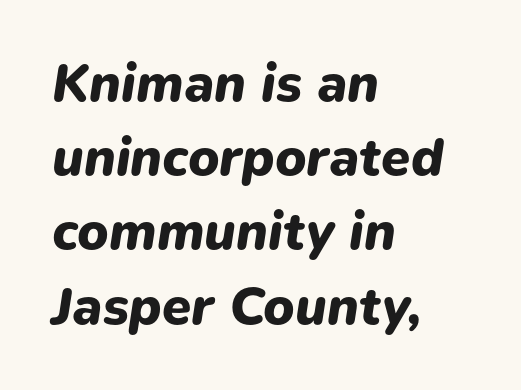
Q: Is the text bold? A: Yes.
Q: Is the text italic (slanted)? A: Yes, it leans right by about 9 degrees.
Q: Is the text underlined? A: No.
Q: How is the paragraph aligned? A: Left-aligned.
Q: Is the spacing between letters normal or unusually wide? A: Normal.
Q: Is the spacing between lines tight, normal or loose? A: Normal.
Q: Width (condensed, normal, or wide)? A: Normal.
Q: Stroke contrast? A: Low.
Q: x-height? A: Medium.
Q: Monospaced? A: No.
